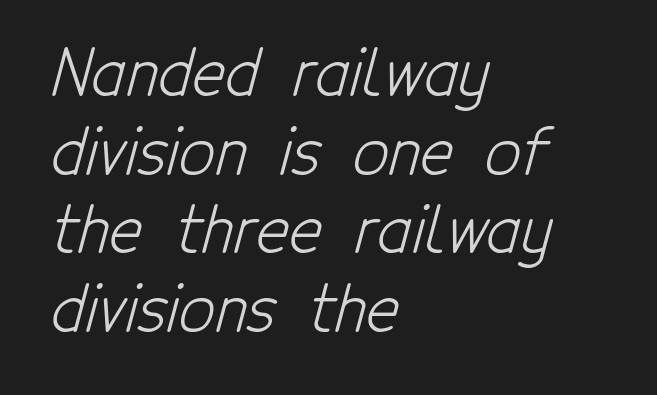
The image shows 63 px light, condensed sans-serif type; set left-aligned, normal line spacing (1.25x), normal letter spacing, not underlined; low stroke contrast and a medium x-height.
